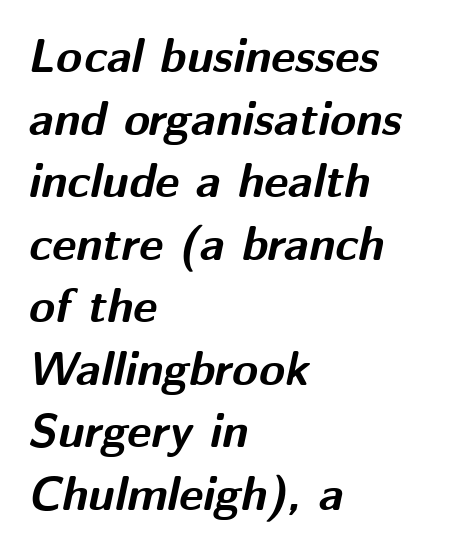
{"italic": "yes", "lean": "right", "slant_degrees": 12, "bold": "yes", "weight": "bold", "width": "normal", "stroke_contrast": "medium", "x_height": "medium", "monospaced": "no", "underline": "no", "align": "left", "line_spacing": "normal", "line_spacing_ratio": 1.33, "letter_spacing": "normal", "letter_spacing_em": 0.0, "glyph_px": 47}
